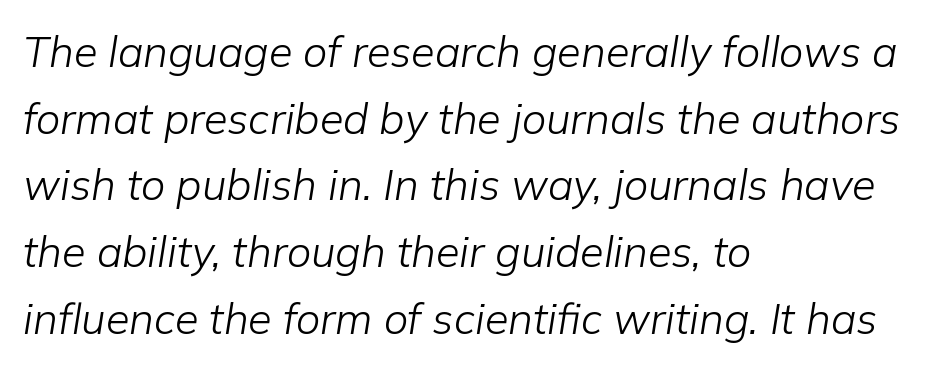
The face used here is proportionally spaced, like ordinary book or web type. The block of text has a typical density, with ordinary space between rows. The specimen omits any rule beneath the text block's lines. Horizontally, the lines are justified to the leading edge only. The whole block is typeset with a tilt. Each stroke keeps to a modest, everyday thickness or less.
